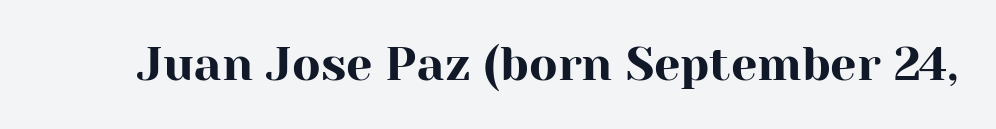
{"serif": "yes", "italic": "no", "width": "normal", "stroke_contrast": "high", "x_height": "medium", "monospaced": "no", "underline": "no", "letter_spacing": "normal", "letter_spacing_em": 0.0, "glyph_px": 47}
